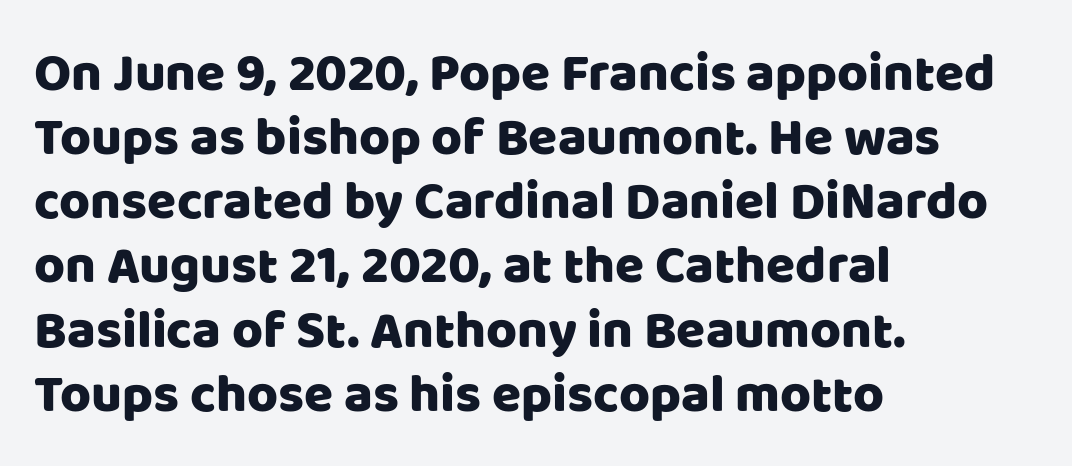
{"serif": "no", "italic": "no", "width": "normal", "stroke_contrast": "low", "x_height": "large", "monospaced": "no", "underline": "no", "align": "left", "line_spacing_ratio": 1.21, "letter_spacing": "normal", "letter_spacing_em": 0.0, "glyph_px": 53}
